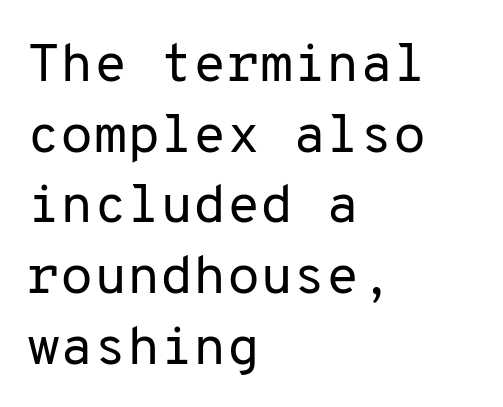
{"serif": "no", "italic": "no", "bold": "no", "weight": "regular", "width": "normal", "stroke_contrast": "low", "x_height": "medium", "monospaced": "yes", "underline": "no", "align": "left", "line_spacing": "normal", "line_spacing_ratio": 1.31, "letter_spacing": "normal", "letter_spacing_em": 0.0, "glyph_px": 54}
